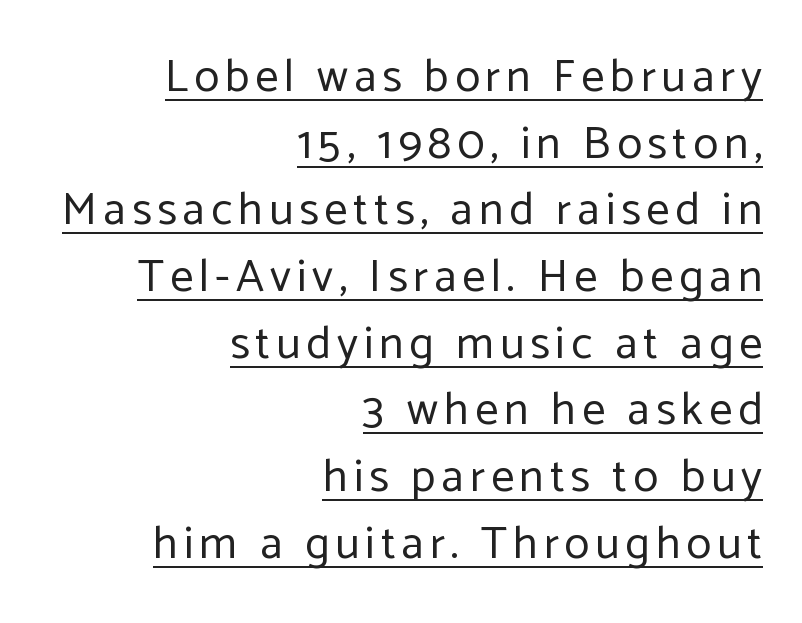
These glyphs show unthickened strokes, regular width or finer. Font category for this specimen: sans-serif. A baseline rule has been typeset under these characters. This sample uses an upright cut, with every glyph sitting square on the baseline. This block has exactly the height ordinary leading produces.
